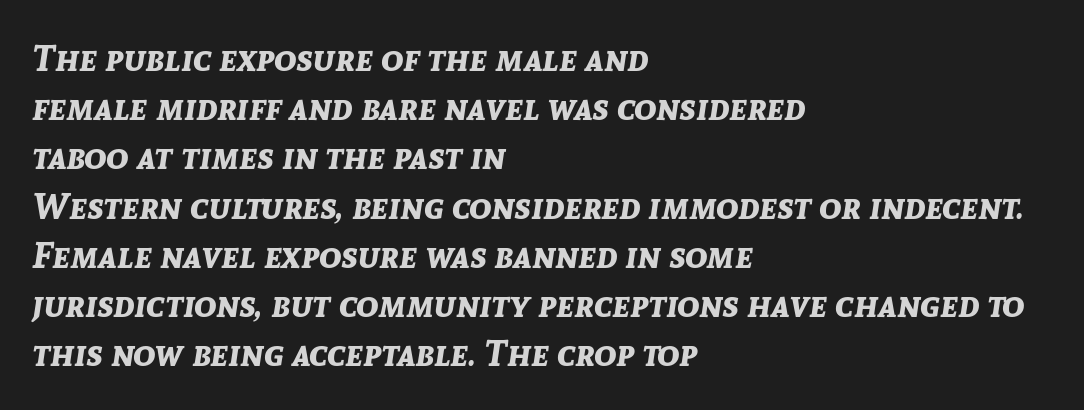
Q: Is the text bold? A: Yes.
Q: Is the text italic (slanted)? A: Yes, it leans right by about 8 degrees.
Q: Is the text underlined? A: No.
Q: How is the paragraph aligned? A: Left-aligned.
Q: Is the spacing between letters normal or unusually wide? A: Normal.
Q: Is the spacing between lines tight, normal or loose? A: Normal.
Q: Width (condensed, normal, or wide)? A: Normal.
Q: Stroke contrast? A: Low.
Q: x-height? A: Medium.
Q: Monospaced? A: No.
